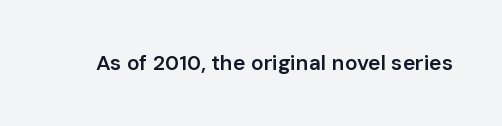
The image shows 21 px text type, upright; set normal letter spacing, not underlined.
